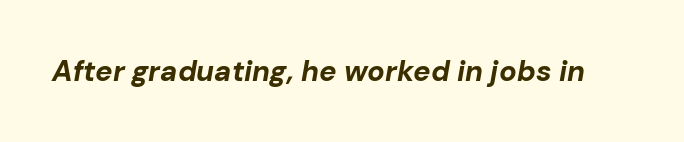
The face used here has a pronounced slope to its letters. Underline: absent. How are the letters spaced? Ordinarily, with no added tracking. Each letter keeps its own natural width here, so spacing adapts to shape. The passage shown is emphatically bold.
